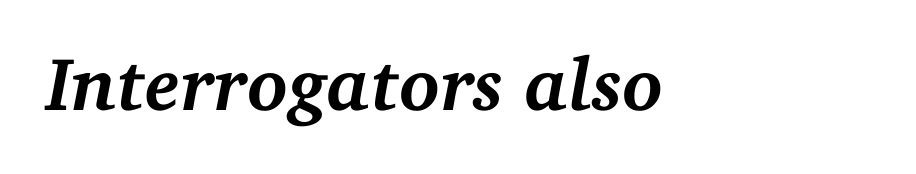
Does the weight exceed regular? Yes, all the way to bold. Check where the strokes stop: tiny serifs finish them off. The horizontal fit of the characters is conventional and even. Slant detected: the letters are inclined. Rule under the text: the space is simply empty.
